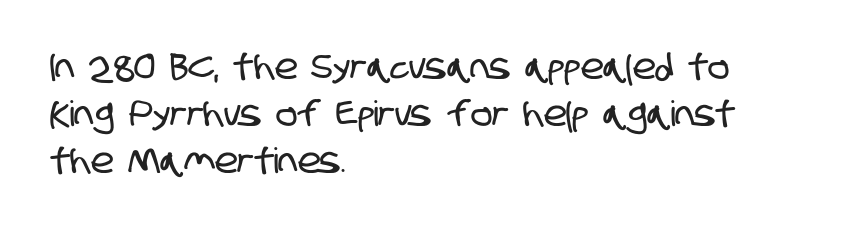
Q: Is the typeface a serif or a sans-serif typeface? A: Sans-serif.
Q: Is the text underlined? A: No.
Q: How is the paragraph aligned? A: Left-aligned.
Q: Is the spacing between letters normal or unusually wide? A: Normal.
Q: Is the spacing between lines tight, normal or loose? A: Normal.
Q: Width (condensed, normal, or wide)? A: Condensed.
Q: Stroke contrast? A: Low.
Q: x-height? A: Large.
Q: Monospaced? A: No.
